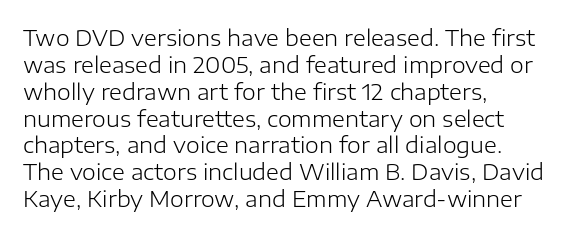
{"italic": "no", "bold": "no", "underline": "no", "align": "left", "line_spacing_ratio": 1.22, "letter_spacing": "normal", "letter_spacing_em": 0.0, "glyph_px": 22}
